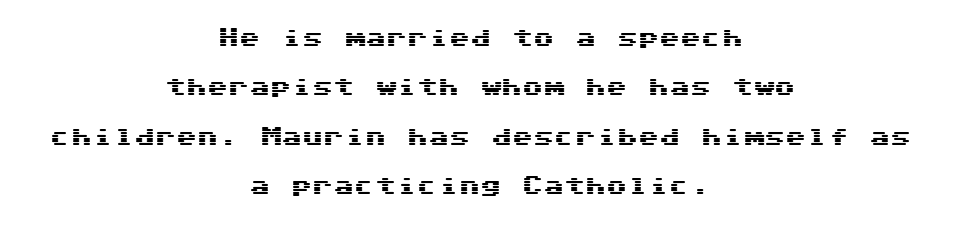
The passage shown is not underscored anywhere. Vertical strokes here are truly vertical. Leading: increased. Alignment: centered. This rendering leaves character spacing at its baseline value.
